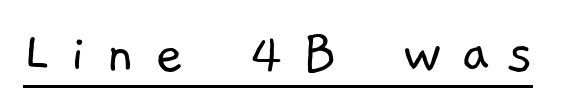
The image shows 61 px light sans-serif type; set unusually wide letter spacing (+0.32 em), underlined; low stroke contrast and a medium x-height.
